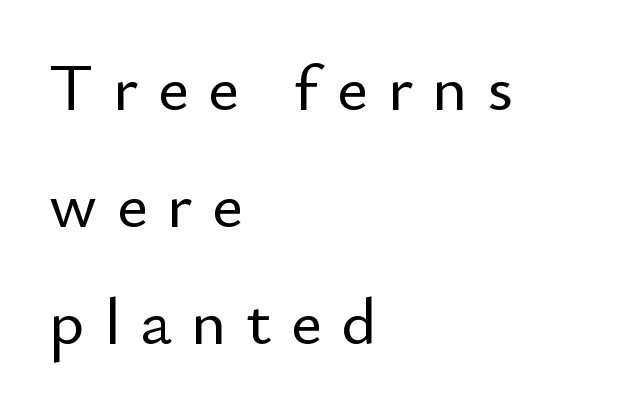
{"serif": "no", "italic": "no", "width": "normal", "stroke_contrast": "low", "x_height": "small", "monospaced": "no", "underline": "no", "align": "left", "line_spacing_ratio": 1.77, "letter_spacing": "wide", "letter_spacing_em": 0.3, "glyph_px": 66}
